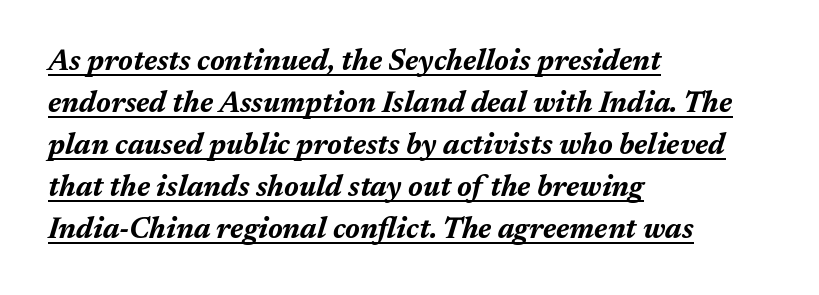
{"italic": "yes", "lean": "right", "slant_degrees": 17, "bold": "yes", "weight": "bold", "width": "normal", "stroke_contrast": "medium", "x_height": "medium", "monospaced": "no", "underline": "yes", "align": "left", "line_spacing": "normal", "line_spacing_ratio": 1.45, "letter_spacing": "normal", "letter_spacing_em": 0.0, "glyph_px": 29}
